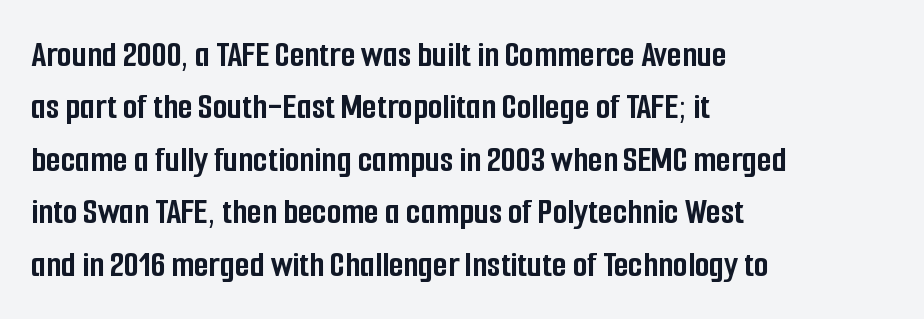
{"serif": "no", "italic": "no", "bold": "yes", "weight": "semibold", "width": "condensed", "stroke_contrast": "low", "x_height": "medium", "monospaced": "no", "underline": "no", "align": "left", "line_spacing": "normal", "line_spacing_ratio": 1.38, "letter_spacing": "normal", "letter_spacing_em": 0.0, "glyph_px": 38}
